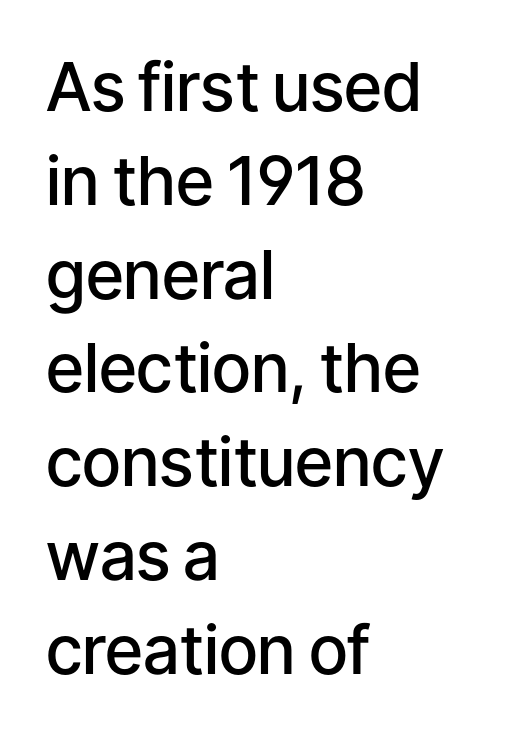
Q: Is the text bold? A: Semi-bold.
Q: Is the text italic (slanted)? A: No, it is upright.
Q: Is the typeface a serif or a sans-serif typeface? A: Sans-serif.
Q: Is the text underlined? A: No.
Q: How is the paragraph aligned? A: Left-aligned.
Q: Is the spacing between letters normal or unusually wide? A: Normal.
Q: Is the spacing between lines tight, normal or loose? A: Normal.
Q: Width (condensed, normal, or wide)? A: Normal.
Q: Stroke contrast? A: Low.
Q: x-height? A: Medium.
Q: Monospaced? A: No.
